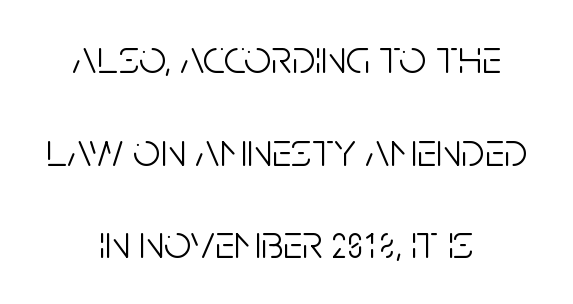
Q: Is the text bold? A: No.
Q: Is the text italic (slanted)? A: No, it is upright.
Q: Is the typeface a serif or a sans-serif typeface? A: Sans-serif.
Q: Is the text underlined? A: No.
Q: How is the paragraph aligned? A: Centered.
Q: Is the spacing between letters normal or unusually wide? A: Normal.
Q: Is the spacing between lines tight, normal or loose? A: Loose.
Q: Width (condensed, normal, or wide)? A: Condensed.
Q: Stroke contrast? A: Low.
Q: x-height? A: Large.
Q: Monospaced? A: No.
